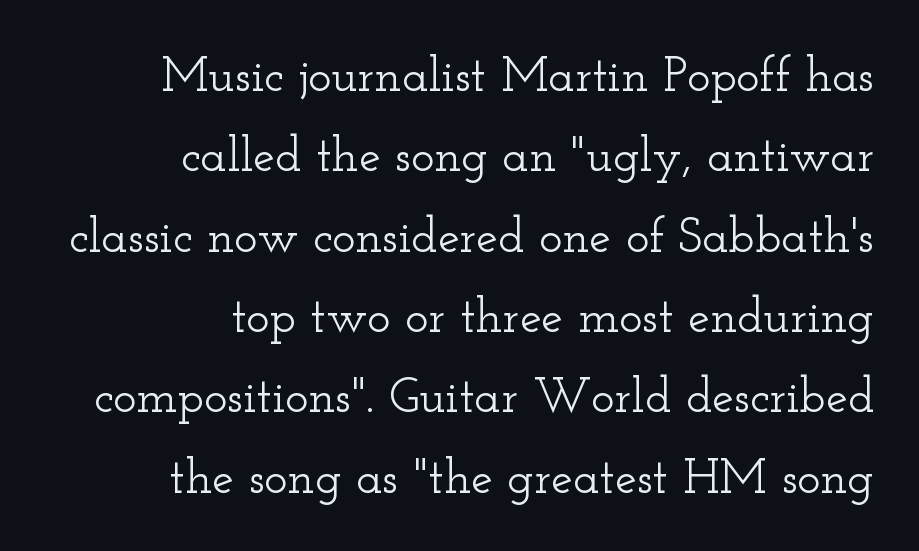
Q: Is the text italic (slanted)? A: No, it is upright.
Q: Is the typeface a serif or a sans-serif typeface? A: Serif.
Q: Is the text underlined? A: No.
Q: How is the paragraph aligned? A: Right-aligned.
Q: Is the spacing between letters normal or unusually wide? A: Normal.
Q: Is the spacing between lines tight, normal or loose? A: Normal.
Q: Width (condensed, normal, or wide)? A: Wide.
Q: Stroke contrast? A: Low.
Q: x-height? A: Small.
Q: Monospaced? A: No.
